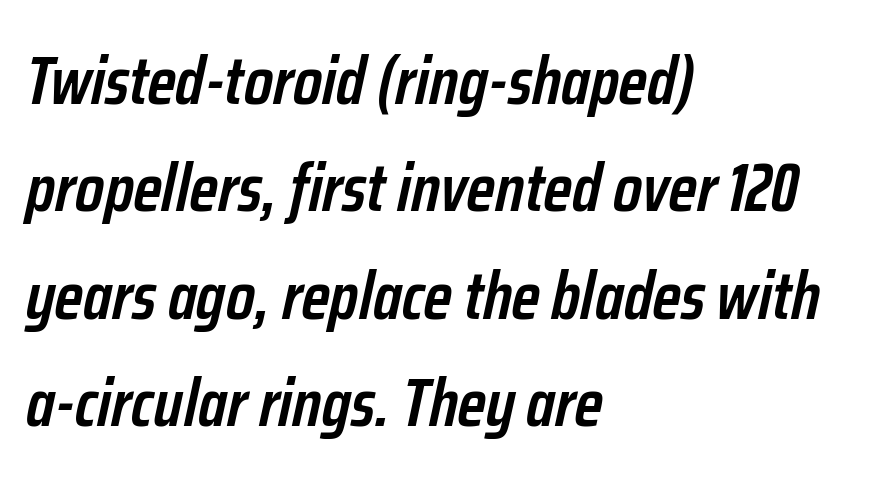
Style check: oblique. The lines sit at an ordinary, default distance from one another. The zone under the glyphs is completely vacant. Spacing verdict: proportional, widths tailored to each character. Strokes here are thickened, but only to semibold level. All the whitespace from short lines collects on the right.
